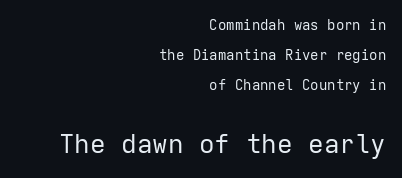
Q: Is the text bold? A: No.
Q: Is the text italic (slanted)? A: No, it is upright.
Q: Is the text underlined? A: No.
Q: How is the paragraph aligned? A: Right-aligned.
Q: Is the spacing between letters normal or unusually wide? A: Normal.
Q: Is the spacing between lines tight, normal or loose? A: Loose.
Q: Which block of text is set in a larger size, the first (top) or the second (bottom)? A: The second (bottom) one.
